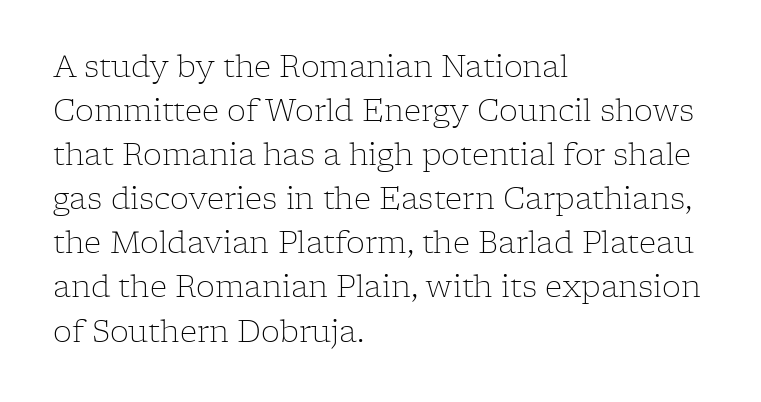
Q: Is the text bold? A: No.
Q: Is the text italic (slanted)? A: No, it is upright.
Q: Is the typeface a serif or a sans-serif typeface? A: Serif.
Q: Is the text underlined? A: No.
Q: How is the paragraph aligned? A: Left-aligned.
Q: Is the spacing between letters normal or unusually wide? A: Normal.
Q: Is the spacing between lines tight, normal or loose? A: Normal.
Q: Width (condensed, normal, or wide)? A: Normal.
Q: Stroke contrast? A: Low.
Q: x-height? A: Medium.
Q: Monospaced? A: No.
